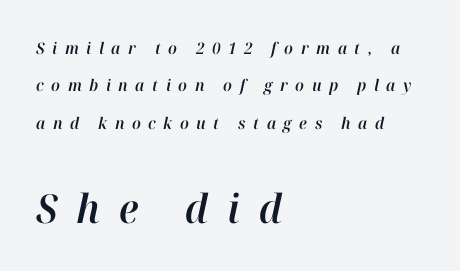
Look at the tracking — it's clearly loosened, letters drifting apart. The text block is weighted toward the left margin, trailing off unevenly rightward. The rendering applies a slant to the glyphs. Size contrast runs from small at the top to large at the bottom. The glyphs are unaccompanied by any horizontal stroke below them. Whoever set this chose breathing room over compactness in the vertical rhythm.
